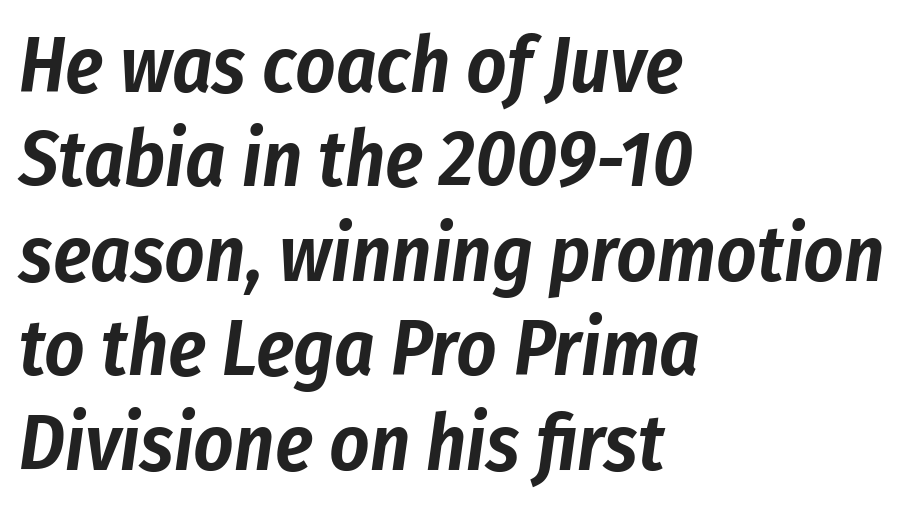
Q: Is the text italic (slanted)? A: Yes, it leans right by about 8 degrees.
Q: Is the text underlined? A: No.
Q: How is the paragraph aligned? A: Left-aligned.
Q: Is the spacing between letters normal or unusually wide? A: Normal.
Q: Width (condensed, normal, or wide)? A: Condensed.
Q: Stroke contrast? A: Low.
Q: x-height? A: Medium.
Q: Monospaced? A: No.
